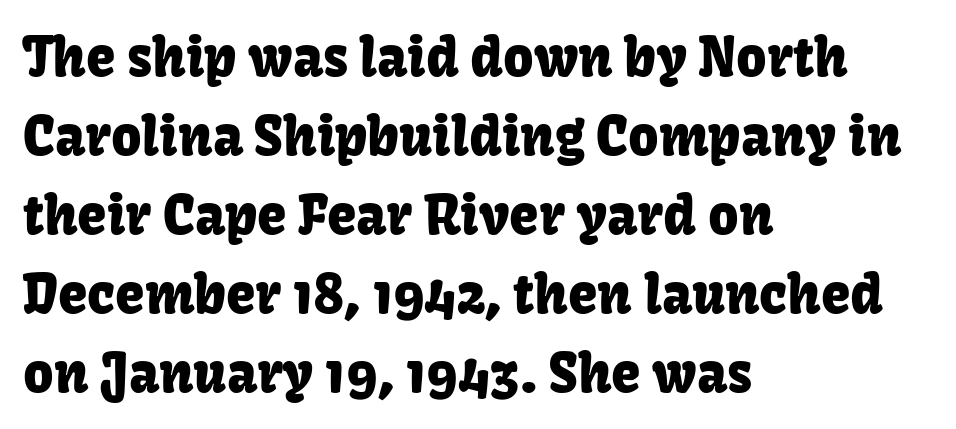
Type style note: lacks serifs. No extra tracking has been applied to these lines. Spacing verdict: proportional, widths tailored to each character. This sample keeps an unexceptional amount of space between lines. Just letters on the line, the space beneath them empty. A student would call this left alignment; a typographer would say flush left, rag right.
